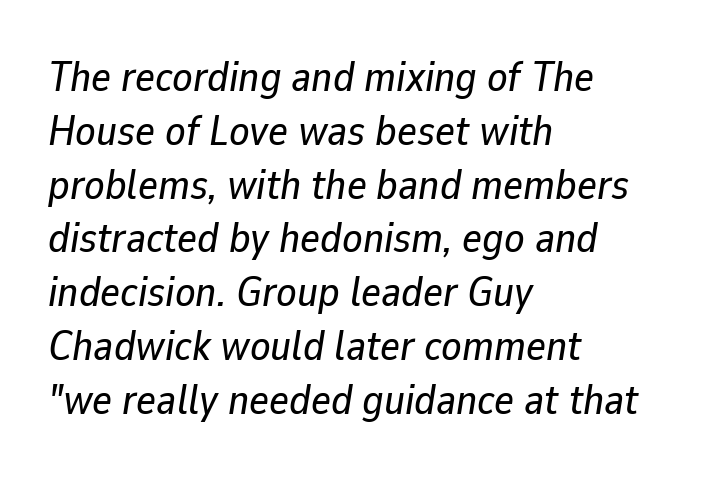
Q: Is the text italic (slanted)? A: Yes, it leans right by about 9 degrees.
Q: Is the text underlined? A: No.
Q: How is the paragraph aligned? A: Left-aligned.
Q: Is the spacing between letters normal or unusually wide? A: Normal.
Q: Is the spacing between lines tight, normal or loose? A: Normal.
Q: Width (condensed, normal, or wide)? A: Normal.
Q: Stroke contrast? A: Low.
Q: x-height? A: Medium.
Q: Monospaced? A: No.
